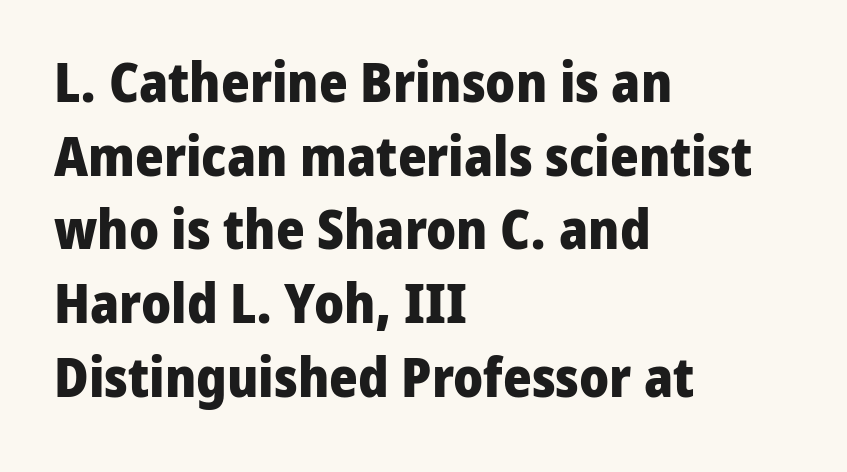
The image shows 55 px heavy sans-serif type, upright; set left-aligned, normal line spacing (1.34x), normal letter spacing, not underlined; low stroke contrast and a medium x-height.
